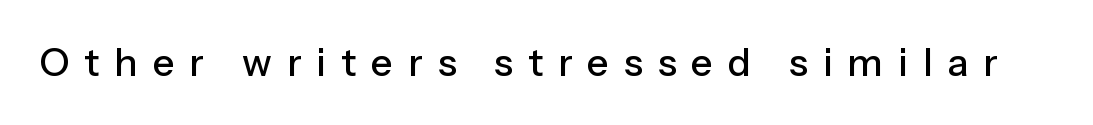
{"serif": "no", "italic": "no", "width": "normal", "stroke_contrast": "low", "x_height": "medium", "monospaced": "no", "underline": "no", "letter_spacing": "wide", "letter_spacing_em": 0.4, "glyph_px": 38}
